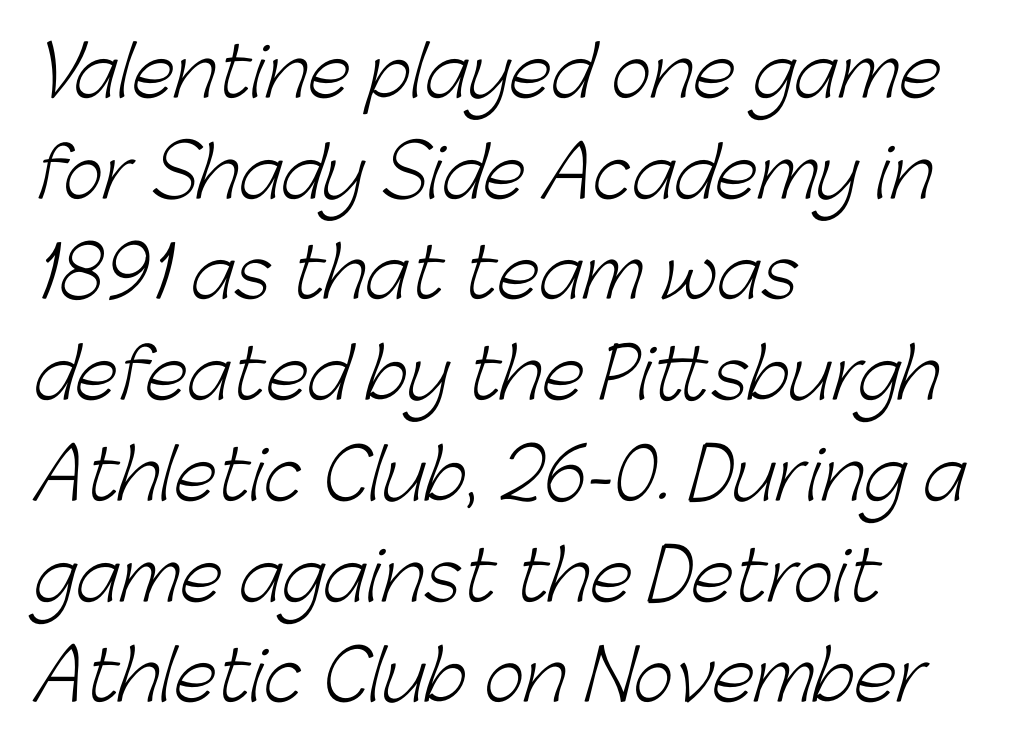
Q: Is the text bold? A: No.
Q: Is the typeface a serif or a sans-serif typeface? A: Sans-serif.
Q: Is the text underlined? A: No.
Q: How is the paragraph aligned? A: Left-aligned.
Q: Is the spacing between letters normal or unusually wide? A: Normal.
Q: Is the spacing between lines tight, normal or loose? A: Normal.
Q: Width (condensed, normal, or wide)? A: Normal.
Q: Stroke contrast? A: Low.
Q: x-height? A: Medium.
Q: Monospaced? A: No.
